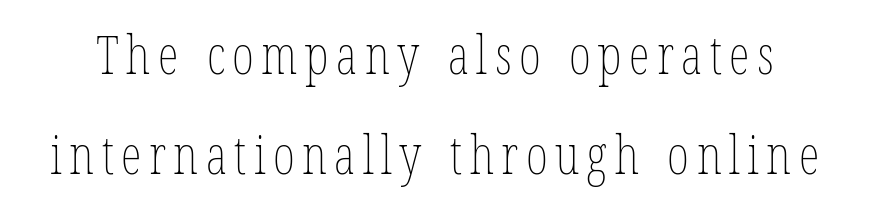
Does the lettering tilt? It doesn't — this is upright. The strip under each line holds only bare page. Is this a fixed-width face? No — the glyphs have proportional, varying widths. Compared with a typical body face, this is equally light or lighter still.
